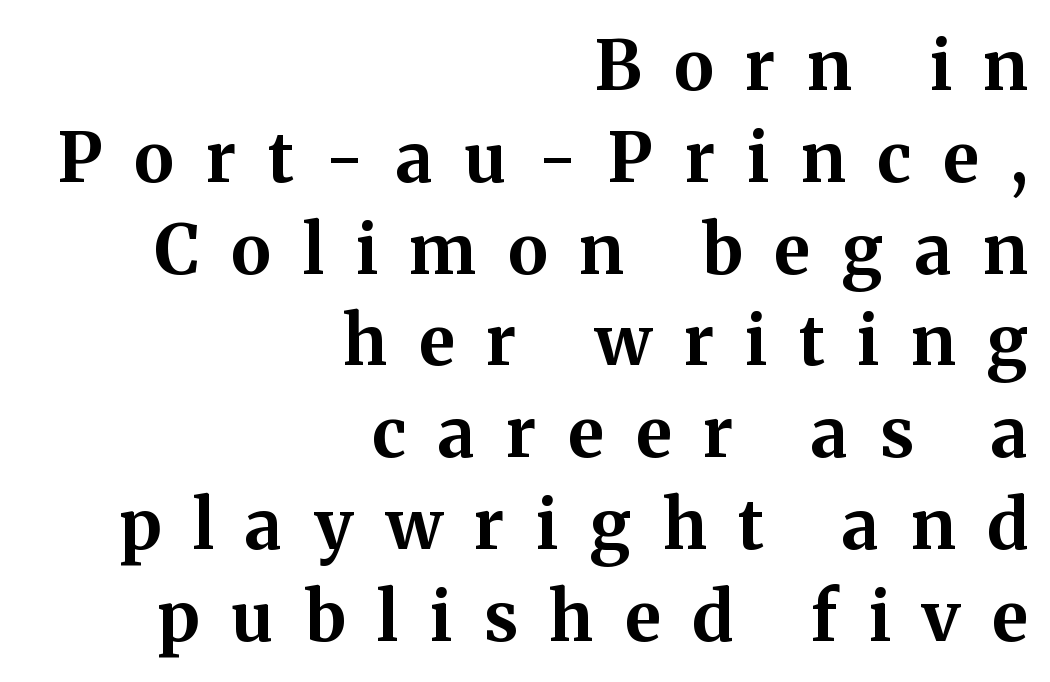
The face used here is rendered with a markedly widened letterfit. Each line ends at the same right margin while the left side varies. The string is rendered with underlining switched off. Successive baselines arrive at the customary interval.
